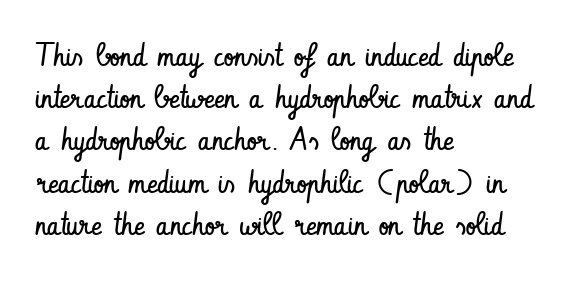
Q: Is the text bold? A: No.
Q: Is the text italic (slanted)? A: No, it is upright.
Q: Is the typeface a serif or a sans-serif typeface? A: Sans-serif.
Q: Is the text underlined? A: No.
Q: How is the paragraph aligned? A: Left-aligned.
Q: Is the spacing between letters normal or unusually wide? A: Normal.
Q: Is the spacing between lines tight, normal or loose? A: Normal.
Q: Width (condensed, normal, or wide)? A: Condensed.
Q: Stroke contrast? A: Low.
Q: x-height? A: Small.
Q: Monospaced? A: No.
